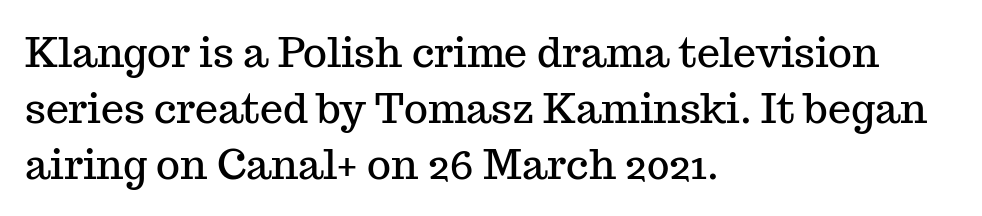
The string is rendered with underlining switched off. These lines are rendered in a variable-pitch font. Look at the tracking — it's just the regular setting, nothing added. The axis of the letterforms is exactly vertical. Caption: multi-line text, flush left, ragged right. Students, observe: this is what conventionally led text looks like.
